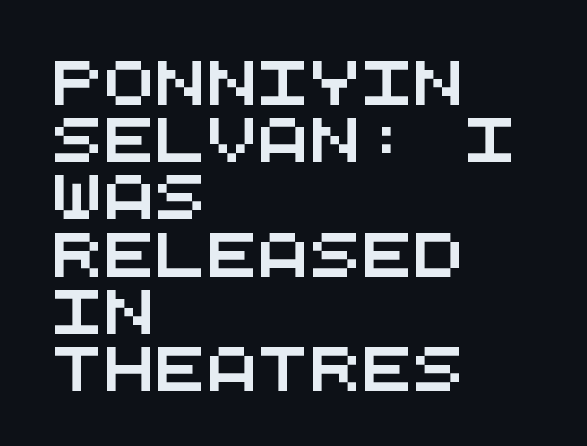
{"serif": "no", "width": "wide", "stroke_contrast": "medium", "x_height": "large", "monospaced": "yes", "underline": "no", "align": "left", "line_spacing": "normal", "line_spacing_ratio": 1.33, "letter_spacing": "normal", "letter_spacing_em": 0.0, "glyph_px": 43}
